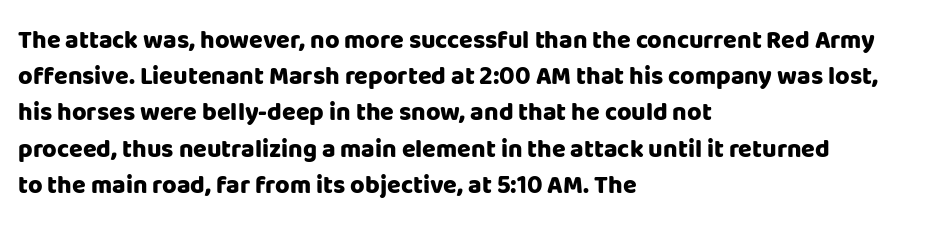
{"italic": "no", "bold": "yes", "underline": "no", "align": "left", "line_spacing": "normal", "line_spacing_ratio": 1.45, "letter_spacing": "normal", "letter_spacing_em": 0.0, "glyph_px": 25}
